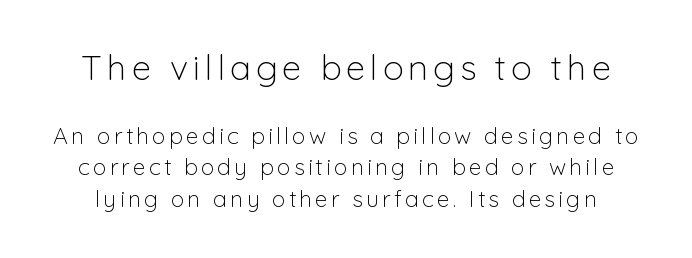
The image shows 35 px light sans-serif type, upright; set normal line spacing (1.37x), not underlined; the first (top) block is 1.52x larger; low stroke contrast and a medium x-height.
